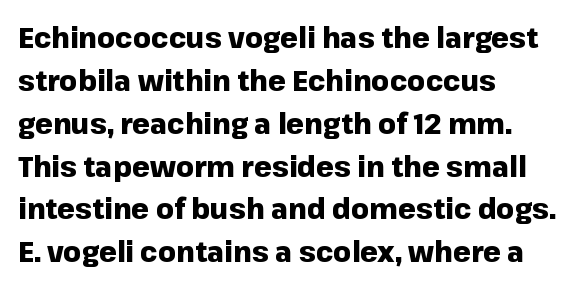
This rendering features lettering with no underline. Line spacing here is normal. The glyphs in this specimen are sans serif. No italicization has been applied; the sample stays upright. Visually the block forms a straight wall on the left and a jagged coastline on the right. Summary of weight: heavy, a full bold.
